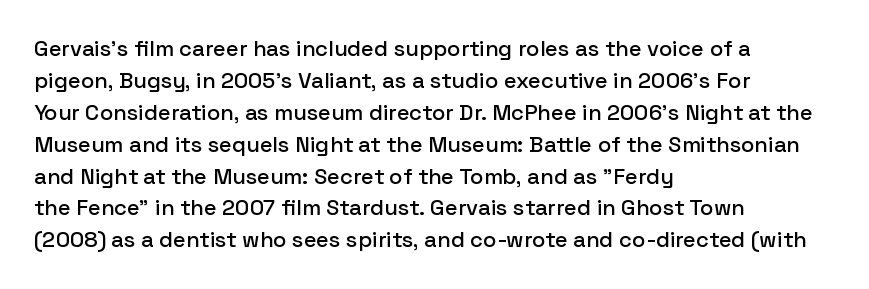
Left-aligned paragraph, ragged on the right. Rendered with straight, roman letterforms. Successive baselines arrive at the customary interval. Descenders are the only things crossing below the line. Is the letter spacing exaggerated? No — it looks like the ordinary default.
